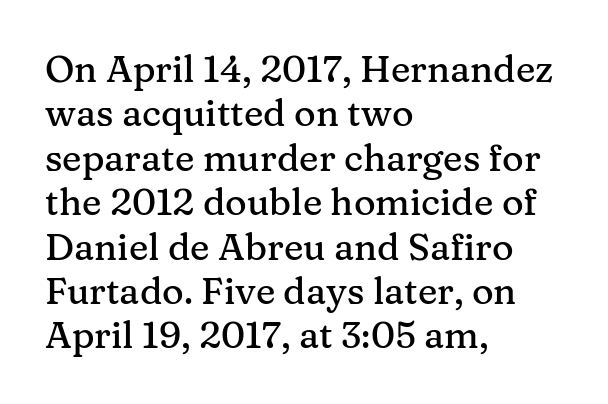
Q: Is the text italic (slanted)? A: No, it is upright.
Q: Is the typeface a serif or a sans-serif typeface? A: Serif.
Q: Is the text underlined? A: No.
Q: How is the paragraph aligned? A: Left-aligned.
Q: Is the spacing between letters normal or unusually wide? A: Normal.
Q: Width (condensed, normal, or wide)? A: Normal.
Q: Stroke contrast? A: Medium.
Q: x-height? A: Medium.
Q: Monospaced? A: No.
